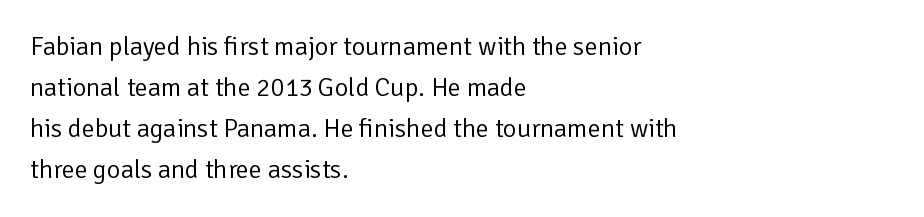
The image shows 26 px text type, upright; set left-aligned, normal line spacing (1.58x), normal letter spacing, not underlined.
